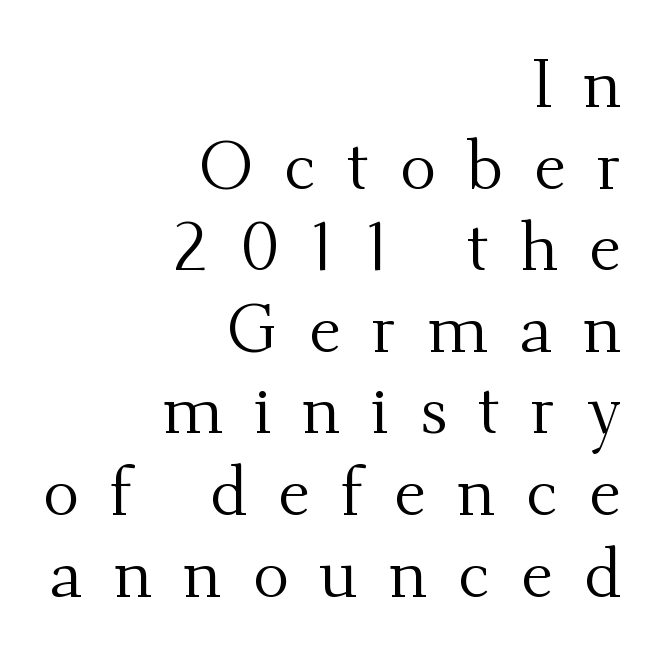
Stroke thickness stays within the range of a standard reading face or lighter. There is plenty of visible air inserted between adjacent glyphs. The lettering stays uniformly vertical, giving the passage a roman look. If you drew a ruler down the right edge, every line would touch it. Unlike a clean sans, this face finishes its strokes with serifs. This rendering features lettering with no underline.
